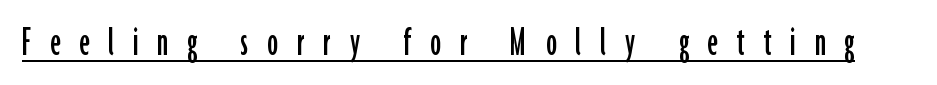
{"serif": "no", "italic": "no", "width": "condensed", "stroke_contrast": "low", "x_height": "medium", "monospaced": "no", "underline": "yes", "letter_spacing": "wide", "letter_spacing_em": 0.44, "glyph_px": 43}
